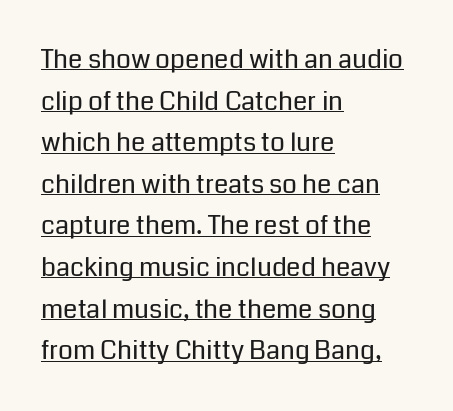
{"italic": "no", "bold": "no", "underline": "yes", "align": "left", "line_spacing": "normal", "line_spacing_ratio": 1.6, "letter_spacing": "normal", "letter_spacing_em": 0.0, "glyph_px": 26}
